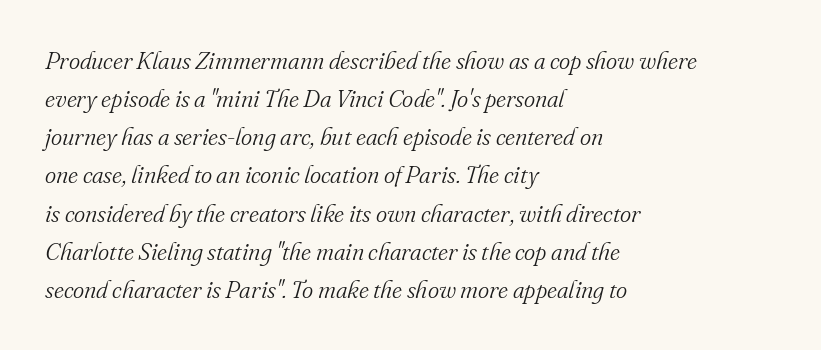
Unbolded letterforms with no extra heft. How would I describe the line gaps? Plain and ordinary. Tall strokes in this sample are angled rather than plumb. Left-aligned paragraph, ragged on the right. The baseline area is clear. This rendering leaves character spacing at its baseline value.
